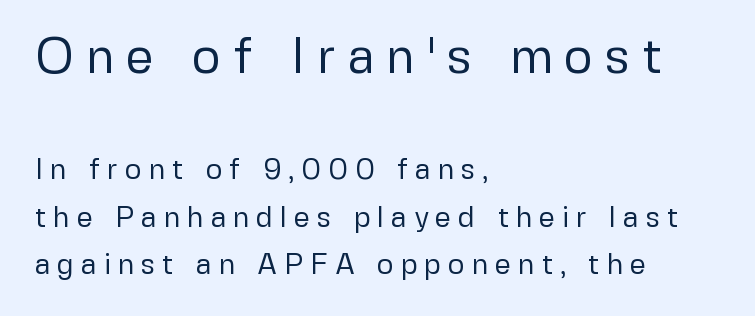
The image shows 50 px regular-weight sans-serif type, upright; set left-aligned, normal line spacing (1.64x), unusually wide letter spacing (+0.23 em), not underlined; the first (top) block is 1.72x larger; low stroke contrast and a medium x-height.
